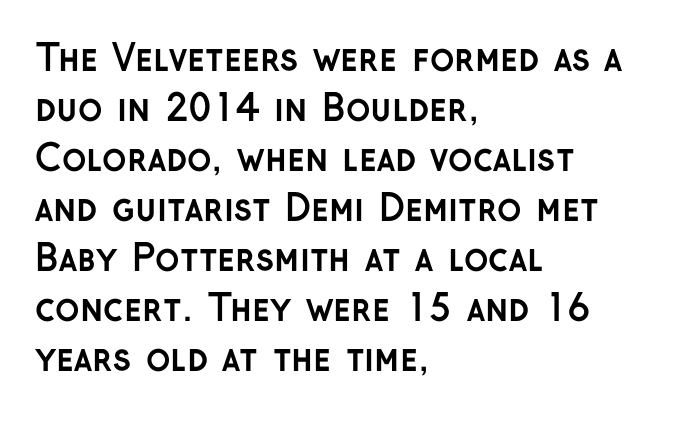
Q: Is the text bold? A: Yes.
Q: Is the text italic (slanted)? A: No, it is upright.
Q: Is the typeface a serif or a sans-serif typeface? A: Sans-serif.
Q: Is the text underlined? A: No.
Q: How is the paragraph aligned? A: Left-aligned.
Q: Is the spacing between letters normal or unusually wide? A: Normal.
Q: Is the spacing between lines tight, normal or loose? A: Normal.
Q: Width (condensed, normal, or wide)? A: Normal.
Q: Stroke contrast? A: Low.
Q: x-height? A: Medium.
Q: Monospaced? A: No.
